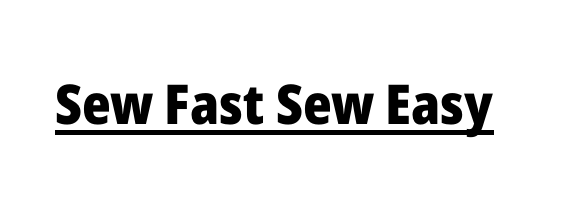
{"serif": "no", "italic": "no", "bold": "yes", "weight": "heavy", "width": "normal", "stroke_contrast": "low", "x_height": "medium", "monospaced": "no", "underline": "yes", "letter_spacing": "normal", "letter_spacing_em": 0.0, "glyph_px": 55}
